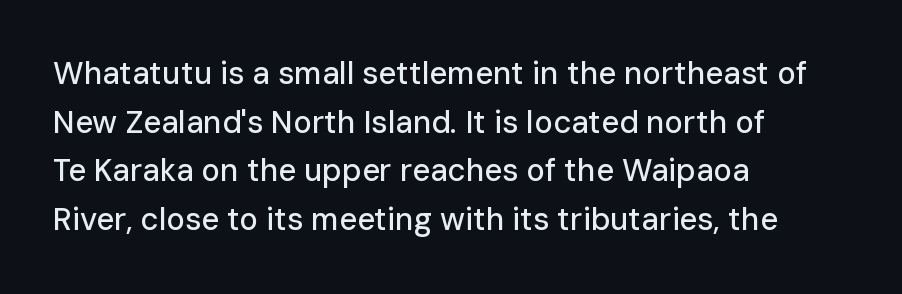
Q: Is the text italic (slanted)? A: No, it is upright.
Q: Is the typeface a serif or a sans-serif typeface? A: Sans-serif.
Q: Is the text underlined? A: No.
Q: How is the paragraph aligned? A: Left-aligned.
Q: Is the spacing between letters normal or unusually wide? A: Normal.
Q: Is the spacing between lines tight, normal or loose? A: Normal.
Q: Width (condensed, normal, or wide)? A: Normal.
Q: Stroke contrast? A: Low.
Q: x-height? A: Medium.
Q: Monospaced? A: No.
